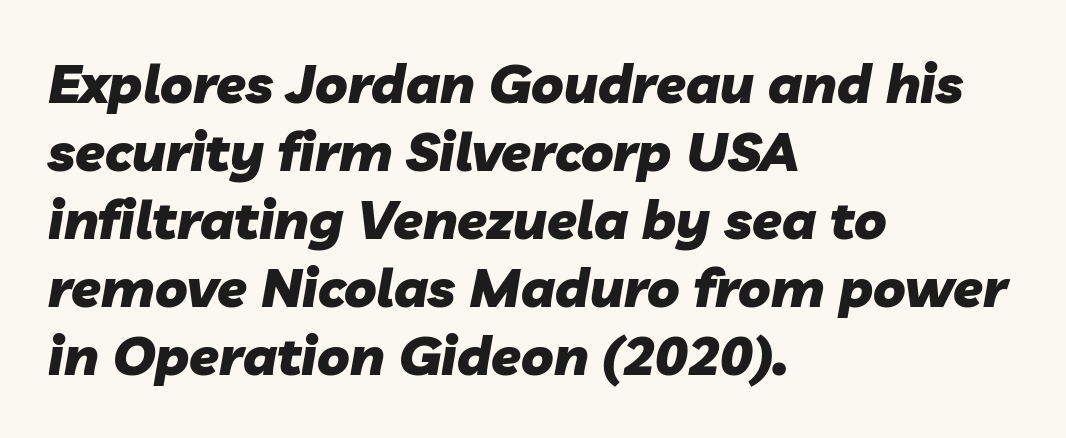
Tracking value appears to be zero — textbook default spacing. How heavy is the stroke? Heavy — this is a bold. The passage shown leans; its letterforms are oblique. In CSS terms this would be text-align: left. Bare-footed words on every line. Proportional: the letters do not fall into vertical columns.
